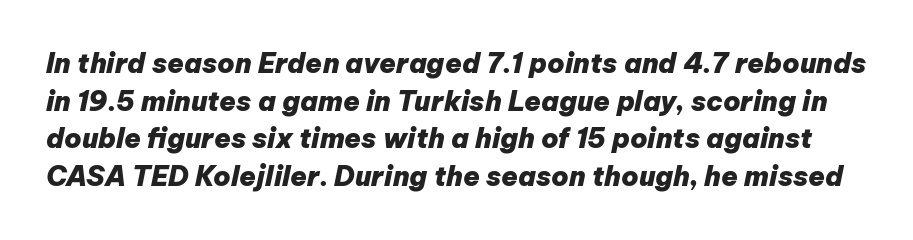
Q: Is the text bold? A: Yes.
Q: Is the text italic (slanted)? A: Yes, it leans right by about 12 degrees.
Q: Is the text underlined? A: No.
Q: Is the spacing between letters normal or unusually wide? A: Normal.
Q: Is the spacing between lines tight, normal or loose? A: Normal.
